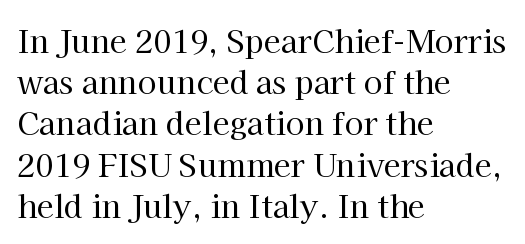
The image shows 31 px regular-weight serif type, upright; set left-aligned, normal line spacing (1.33x), normal letter spacing, not underlined; high stroke contrast and a medium x-height.
